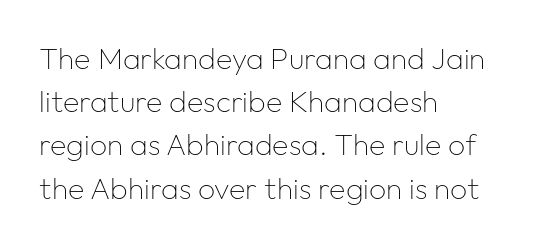
Glyph-to-glyph distance matches everyday printed text. The area under the type is left untouched. All the whitespace from short lines collects on the right. Are there feet on the stems? There aren't — it's a sans. The face looks like a standard text weight, possibly lighter. Whoever set this chose a conventional vertical rhythm.
